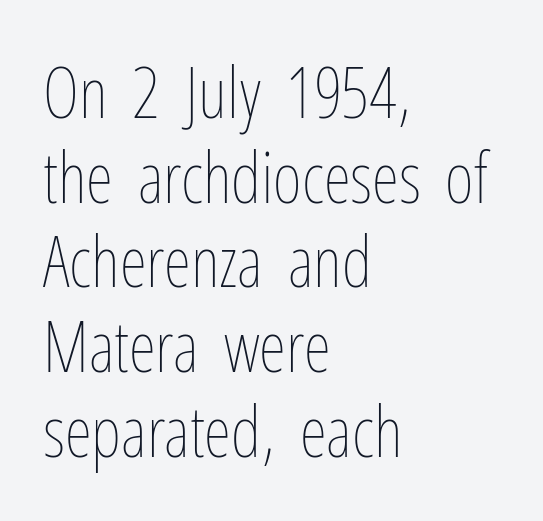
The ragged edge is on the right, which tells us the setting is flush left. Letter spacing: default. Caption: face not bold, strokes unweighted. Honestly, there is no underline to notice here at all. Do the characters align in a grid? No, the font is proportional.
